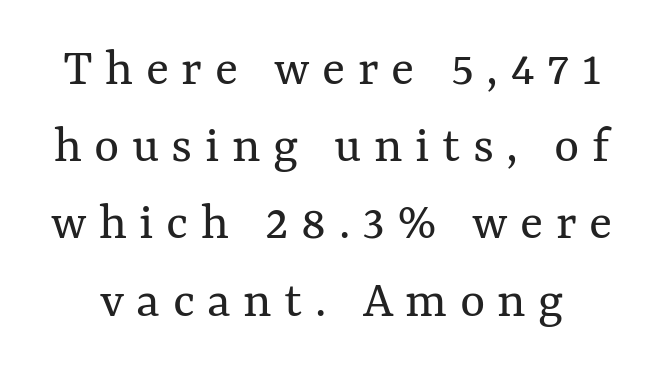
The image shows 54 px regular-weight type, upright; set normal line spacing (1.43x), unusually wide letter spacing (+0.23 em), not underlined; medium stroke contrast and a medium x-height.
